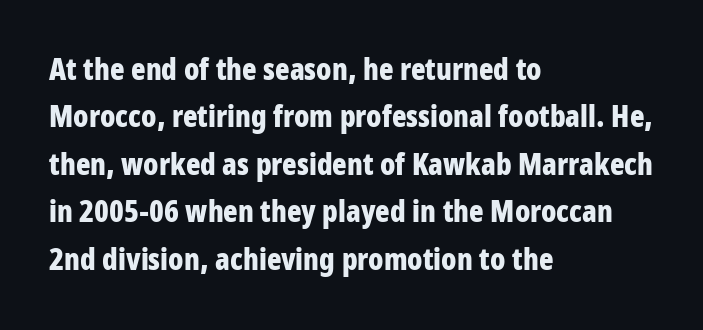
The glyphs in this specimen are sans serif. Typesetter's note: full bold, strokes at maximum text heaviness. Think of a printed novel: that variable character pitch is what you see here. These lines were composed using upright roman letters. Honestly, there is no underline to notice here at all.
